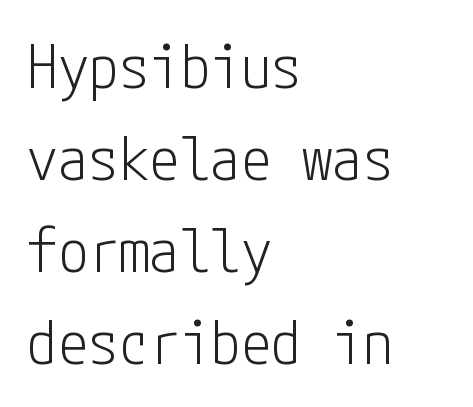
Descenders are the only things crossing below the line. The designer left line spacing at the default. The tracking reads as untouched default to a designer's eye. Quick note: not italic, upright. Line beginnings align vertically; line endings do not.
